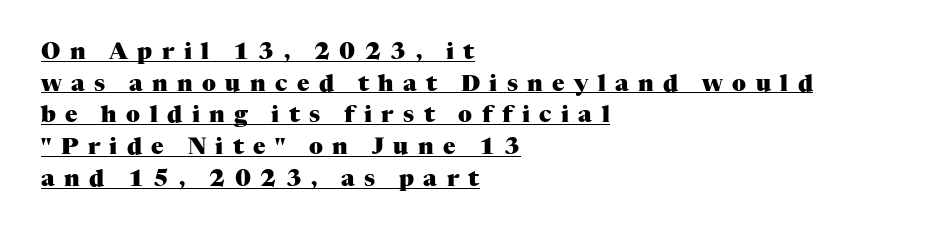
{"italic": "no", "bold": "yes", "underline": "yes", "align": "left", "line_spacing": "normal", "line_spacing_ratio": 1.38, "letter_spacing": "wide", "letter_spacing_em": 0.41, "glyph_px": 23}
